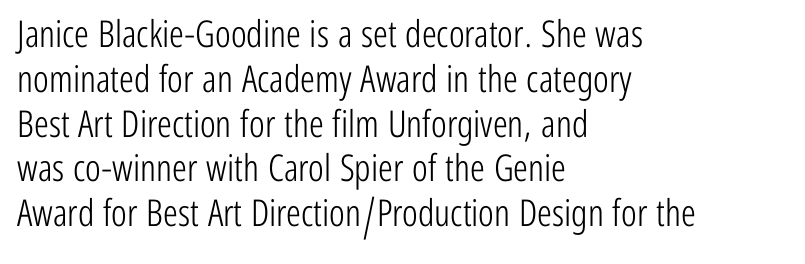
{"serif": "no", "italic": "no", "bold": "no", "weight": "light", "width": "condensed", "stroke_contrast": "low", "x_height": "medium", "monospaced": "no", "underline": "no", "align": "left", "line_spacing_ratio": 1.21, "letter_spacing": "normal", "letter_spacing_em": 0.0, "glyph_px": 37}
